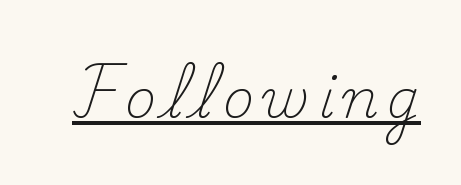
{"serif": "yes", "bold": "no", "weight": "light", "width": "normal", "stroke_contrast": "medium", "x_height": "small", "monospaced": "no", "underline": "yes", "glyph_px": 53}
